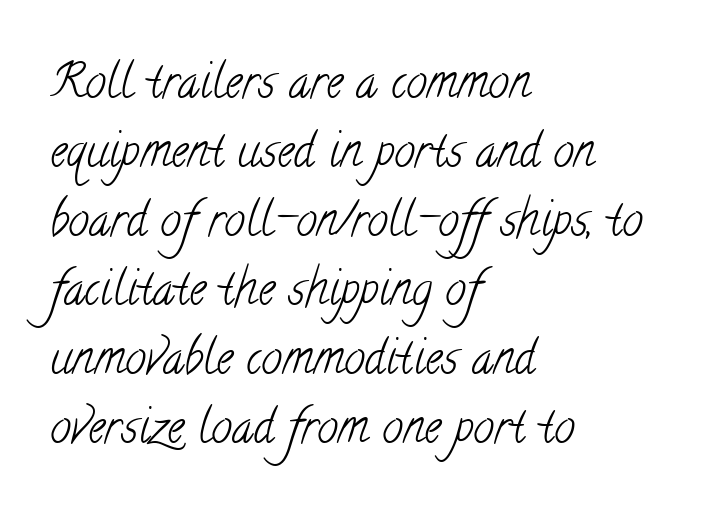
This block has exactly the height ordinary leading produces. These lines are rendered in a variable-pitch font. The weight tops out at a normal text grade. This rendering leaves character spacing at its baseline value.
